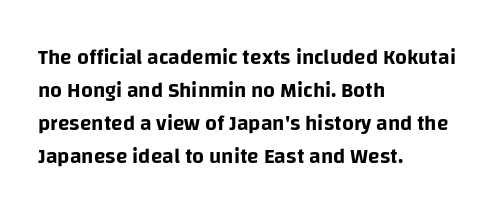
{"italic": "no", "underline": "no", "align": "left", "line_spacing": "normal", "line_spacing_ratio": 1.57, "letter_spacing": "normal", "letter_spacing_em": 0.0, "glyph_px": 21}
